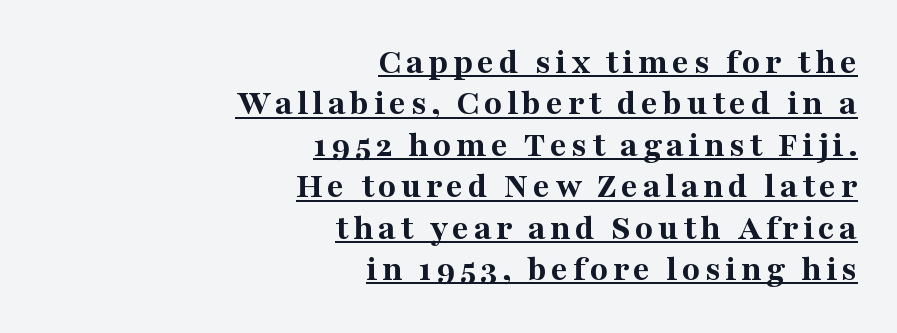
This rendering uses right alignment, leaving the left contour irregular. This block would grow much taller if given ordinary leading; it's compressed now. In designer terms, the underline attribute is active on this setting. Looks like regular typesetting: each glyph gets only the width it needs. Font category for this specimen: serif.
